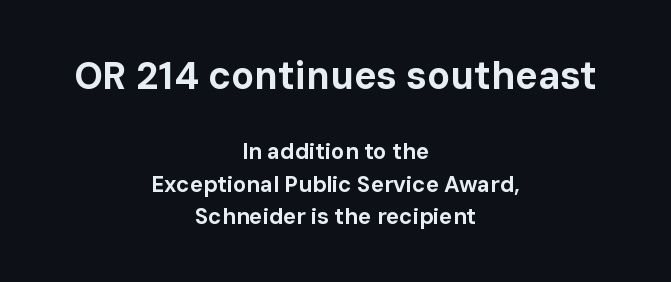
What weight is shown? A full bold with thick strokes. The foot of each line stays bare and open. Is this a sans? Yes — the strokes have no serifs. Is the block centered? Yes — each line is placed symmetrically about the middle. Reading down the column, the eye jumps a familiar distance to each next line. Style check: upright.
